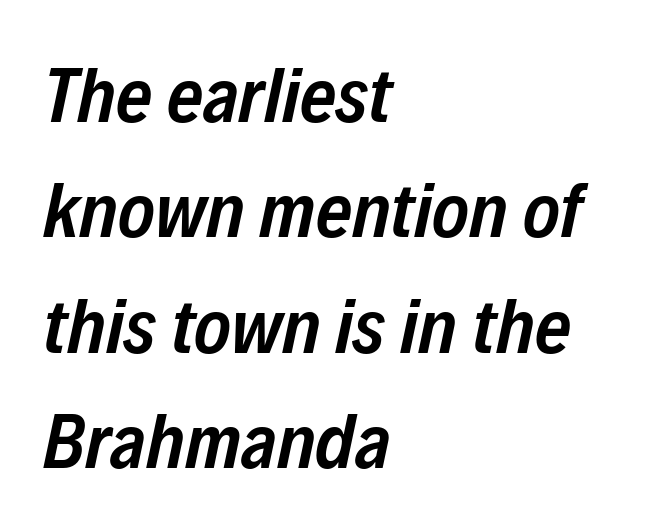
The image shows 78 px semibold, condensed type, italic (leaning right); set left-aligned, normal line spacing (1.48x), normal letter spacing, not underlined; low stroke contrast and a medium x-height.
